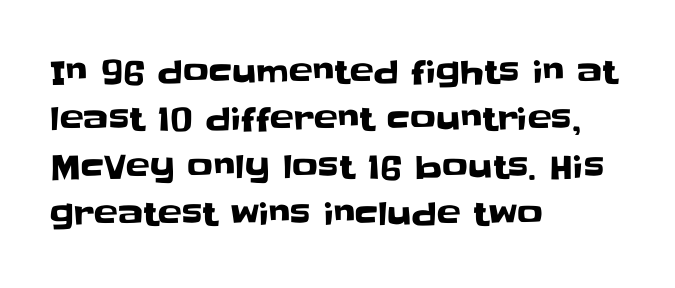
Layout note: lines flush left. Note: no serifs on the glyphs. Unlike italic type, these characters show no tilt at all. This rendering features lettering with no underline.
